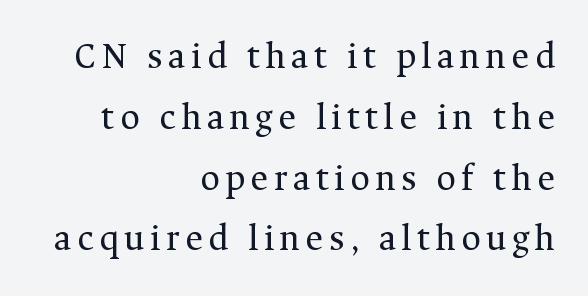
Q: Is the text bold? A: No.
Q: Is the text italic (slanted)? A: No, it is upright.
Q: Is the typeface a serif or a sans-serif typeface? A: Serif.
Q: Is the text underlined? A: No.
Q: How is the paragraph aligned? A: Right-aligned.
Q: Is the spacing between lines tight, normal or loose? A: Normal.
Q: Width (condensed, normal, or wide)? A: Normal.
Q: Stroke contrast? A: Medium.
Q: x-height? A: Medium.
Q: Monospaced? A: No.
